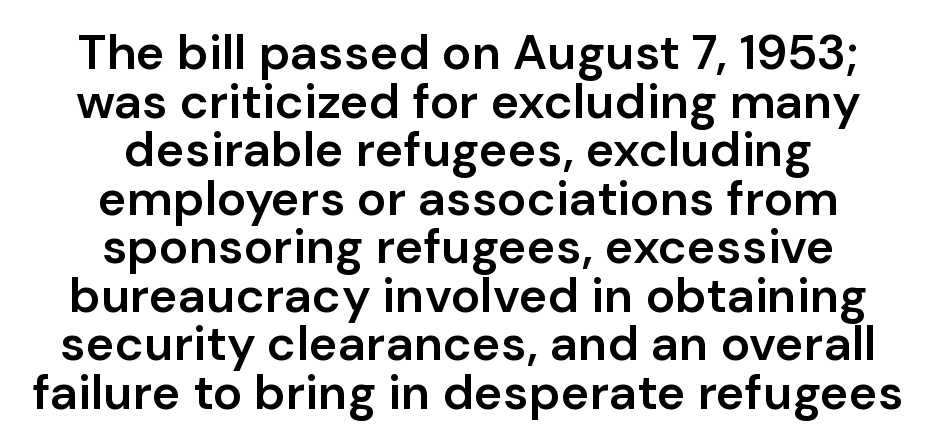
The image shows 49 px semibold sans-serif type, upright; set centered, tight line spacing (0.99x), normal letter spacing, not underlined; low stroke contrast and a medium x-height.
